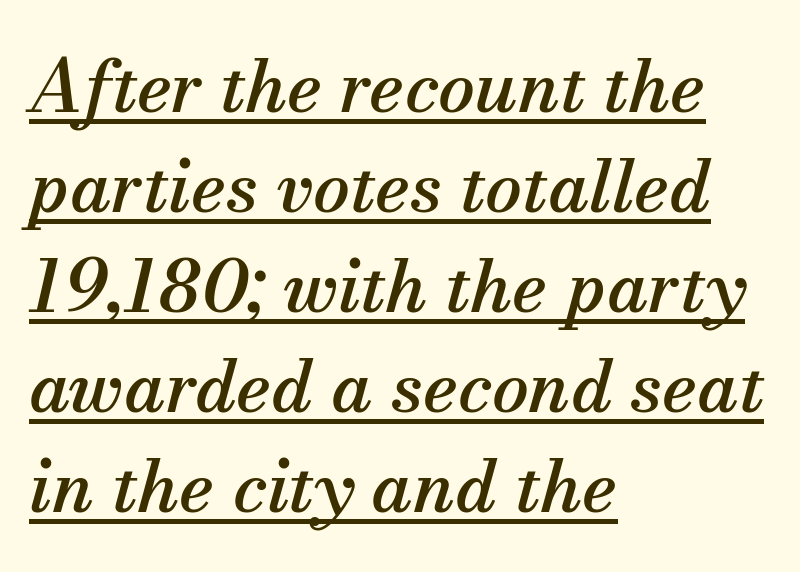
{"serif": "yes", "italic": "yes", "lean": "right", "slant_degrees": 13, "width": "normal", "stroke_contrast": "medium", "x_height": "small", "monospaced": "no", "underline": "yes", "align": "left", "line_spacing": "normal", "line_spacing_ratio": 1.37, "letter_spacing": "normal", "letter_spacing_em": 0.0, "glyph_px": 73}
